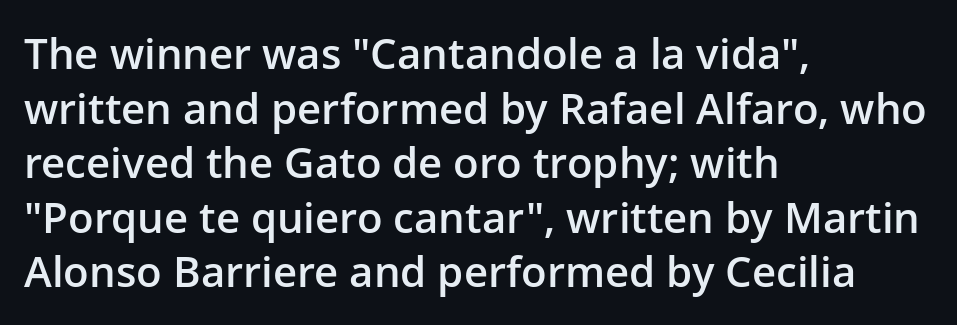
The image shows 42 px semibold sans-serif type, upright; set left-aligned, normal line spacing (1.3x), normal letter spacing, not underlined; low stroke contrast and a medium x-height.
